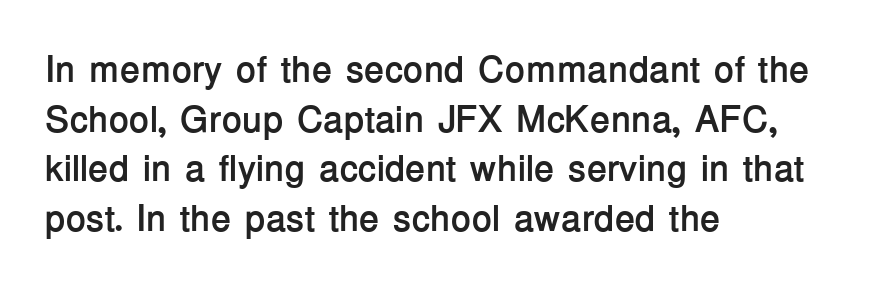
Horizontal alignment here is leftward, the default for most running prose. Observe the ordinary spacing: letters are neighbours, not strangers. The designer went with a sans here, leaving each stem footless. The letters advance in unequal steps, a hallmark of proportional type. These lines were composed using upright roman letters. Decoration check: the copy has no underline.
